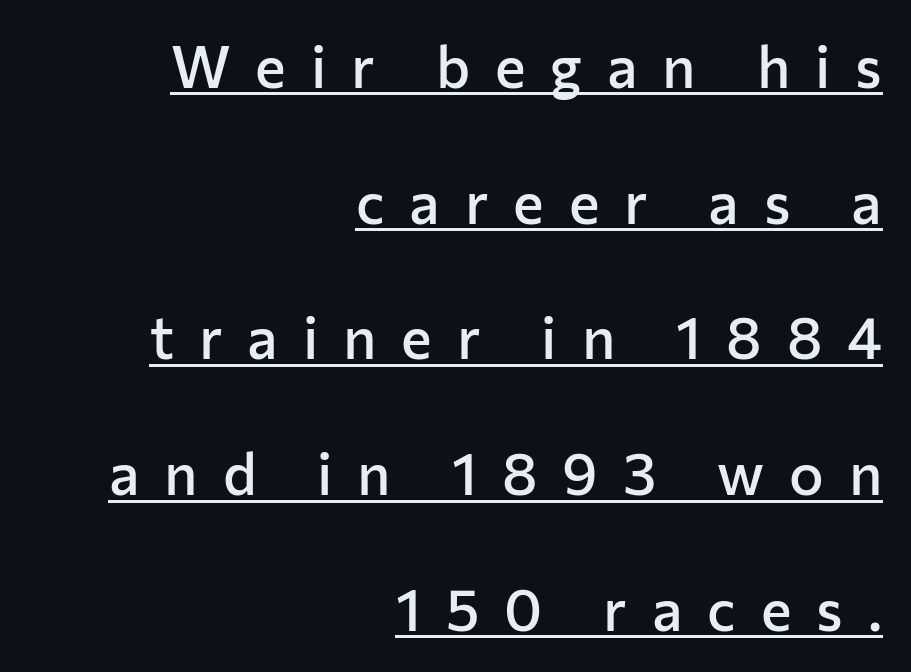
The image shows 58 px semibold sans-serif type, upright; set right-aligned, loose line spacing (2.34x), unusually wide letter spacing (+0.43 em), underlined; low stroke contrast and a medium x-height.
